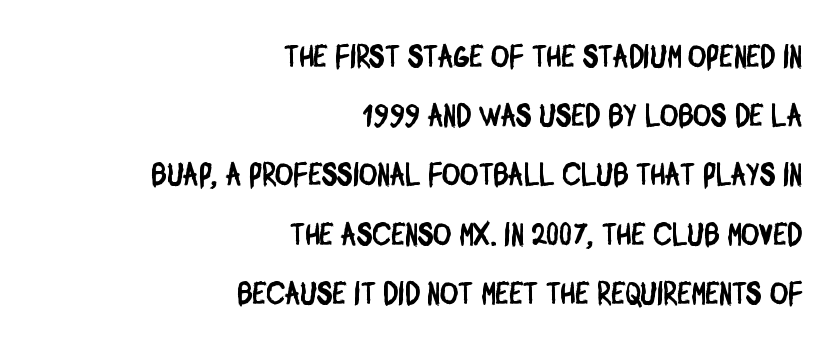
{"serif": "no", "width": "condensed", "stroke_contrast": "low", "x_height": "large", "monospaced": "no", "underline": "no", "align": "right", "line_spacing": "loose", "line_spacing_ratio": 1.91, "letter_spacing": "normal", "letter_spacing_em": 0.0, "glyph_px": 31}
